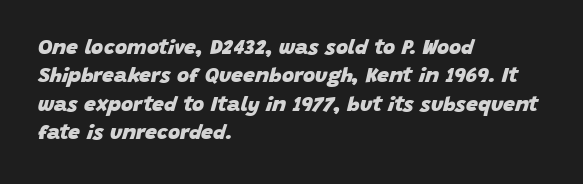
The image shows 21 px bold type, italic (leaning right); set left-aligned, normal line spacing (1.35x), normal letter spacing, not underlined.
